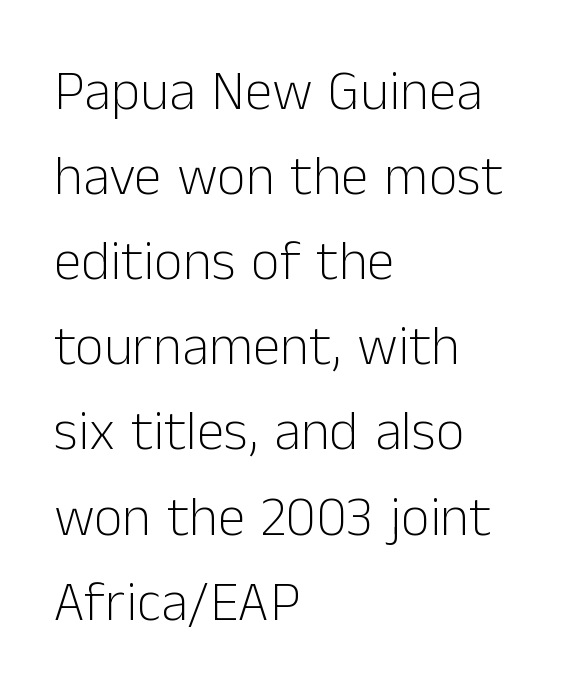
Each letter keeps its own natural width here, so spacing adapts to shape. Beneath every word, the page is bare. The vertical gap from one line to the next is medium. The paragraph has a hard left edge and a soft right edge. Nope, no serifs anywhere on these letters.
